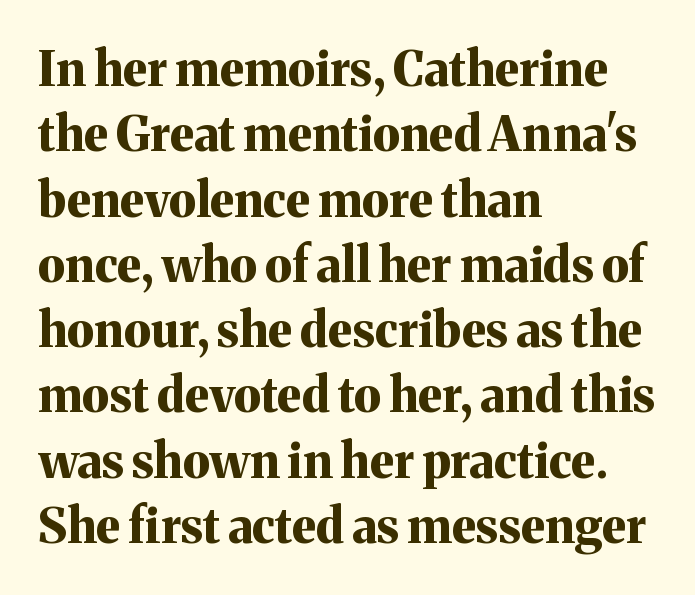
{"serif": "yes", "italic": "no", "bold": "yes", "weight": "bold", "width": "normal", "stroke_contrast": "medium", "x_height": "medium", "monospaced": "no", "underline": "no", "align": "left", "line_spacing": "normal", "line_spacing_ratio": 1.36, "letter_spacing": "normal", "letter_spacing_em": 0.0, "glyph_px": 48}
